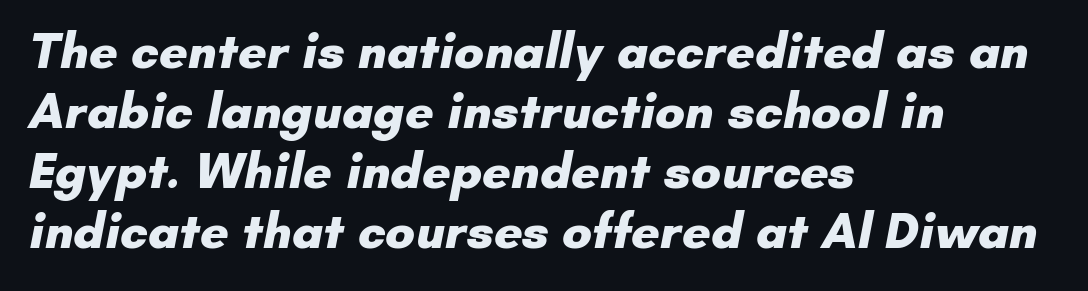
The image shows 50 px heavy sans-serif type; set left-aligned, line spacing 1.2x, normal letter spacing, not underlined; low stroke contrast and a small x-height.
